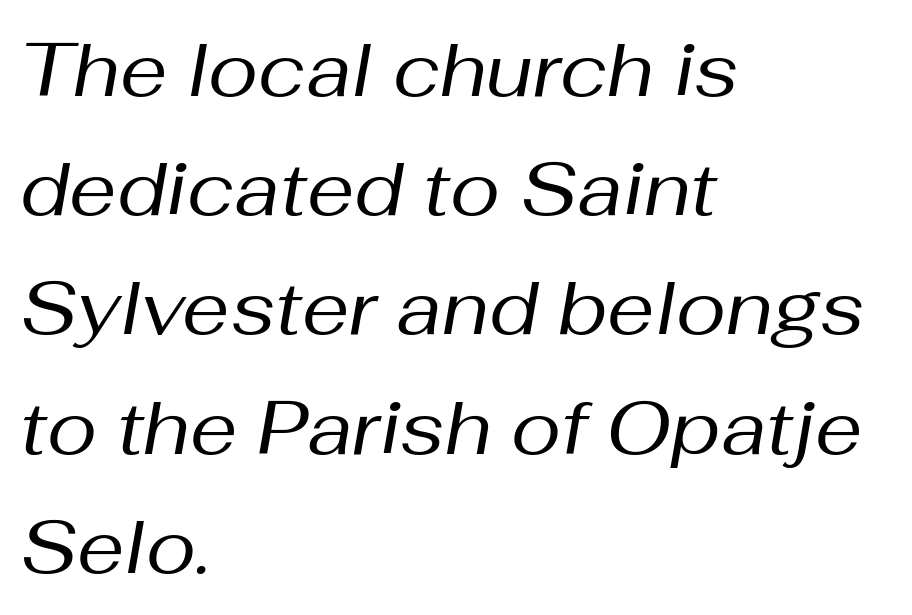
Q: Is the text bold? A: No.
Q: Is the text italic (slanted)? A: Yes, it leans right by about 10 degrees.
Q: Is the text underlined? A: No.
Q: How is the paragraph aligned? A: Left-aligned.
Q: Is the spacing between letters normal or unusually wide? A: Normal.
Q: Is the spacing between lines tight, normal or loose? A: Normal.
Q: Width (condensed, normal, or wide)? A: Normal.
Q: Stroke contrast? A: Medium.
Q: x-height? A: Medium.
Q: Monospaced? A: No.
